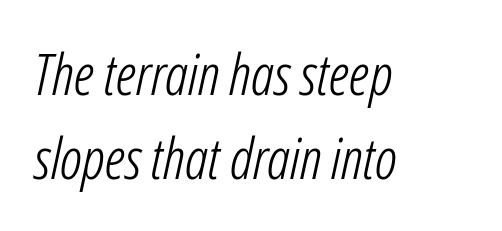
Q: Is the text bold? A: No.
Q: Is the text italic (slanted)? A: Yes, it leans right by about 12 degrees.
Q: Is the text underlined? A: No.
Q: How is the paragraph aligned? A: Left-aligned.
Q: Is the spacing between letters normal or unusually wide? A: Normal.
Q: Is the spacing between lines tight, normal or loose? A: Normal.
Q: Width (condensed, normal, or wide)? A: Condensed.
Q: Stroke contrast? A: Low.
Q: x-height? A: Medium.
Q: Monospaced? A: No.
